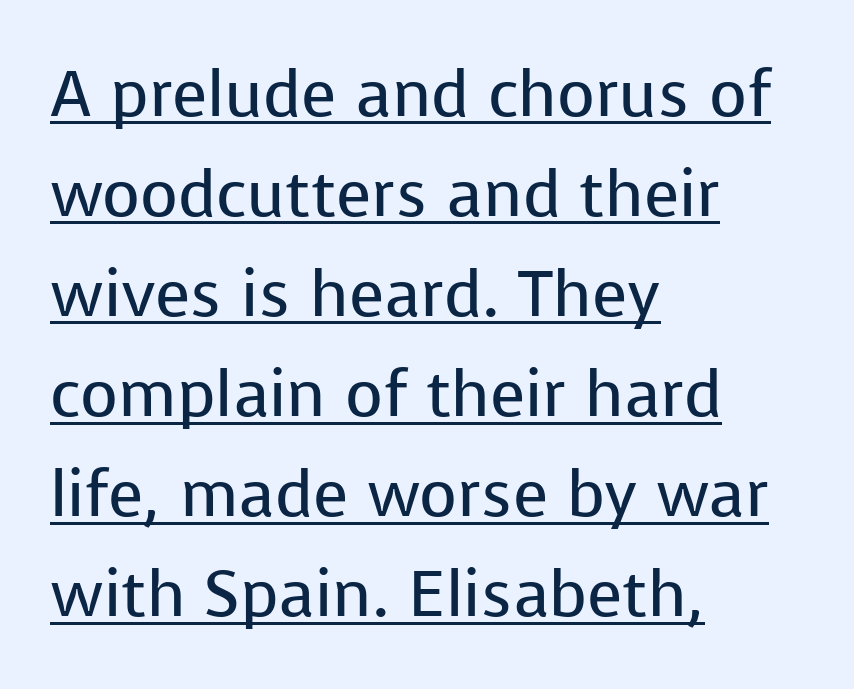
The image shows 65 px regular-weight sans-serif type, upright; set left-aligned, normal line spacing (1.54x), normal letter spacing, underlined; low stroke contrast and a medium x-height.
